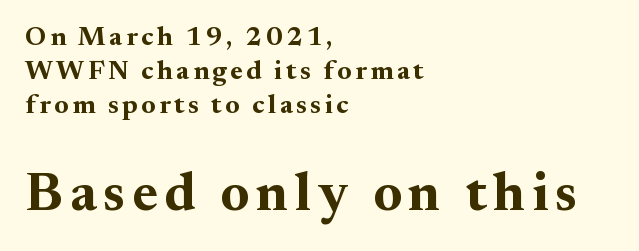
No italicization has been applied; the sample stays upright. Look at the glyph heights: the lower group is clearly the bigger setting. The typeface chosen for these lines features serifs. Notice how thick the strokes are: this is what a full bold looks like.
